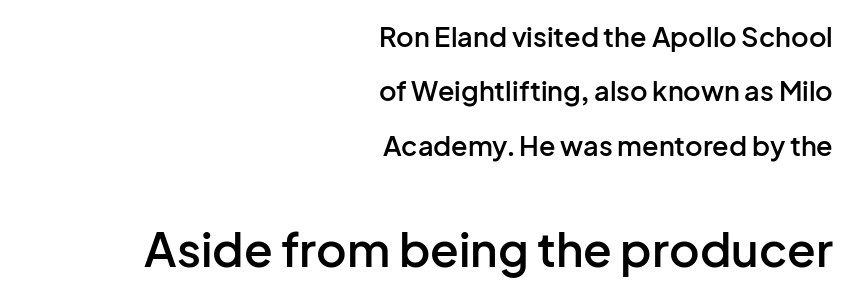
The image shows 47 px semibold sans-serif type, upright; set right-aligned, loose line spacing (2.01x), normal letter spacing, not underlined; the second (bottom) block is 1.74x larger; low stroke contrast and a medium x-height.
